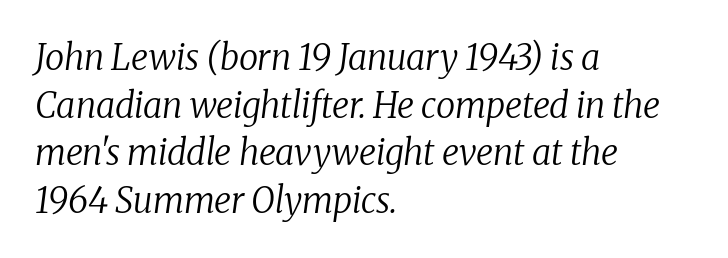
{"serif": "yes", "italic": "yes", "lean": "right", "slant_degrees": 8, "bold": "no", "weight": "regular", "width": "normal", "stroke_contrast": "low", "x_height": "medium", "monospaced": "no", "underline": "no", "align": "left", "line_spacing": "normal", "line_spacing_ratio": 1.36, "letter_spacing": "normal", "letter_spacing_em": 0.0, "glyph_px": 35}
